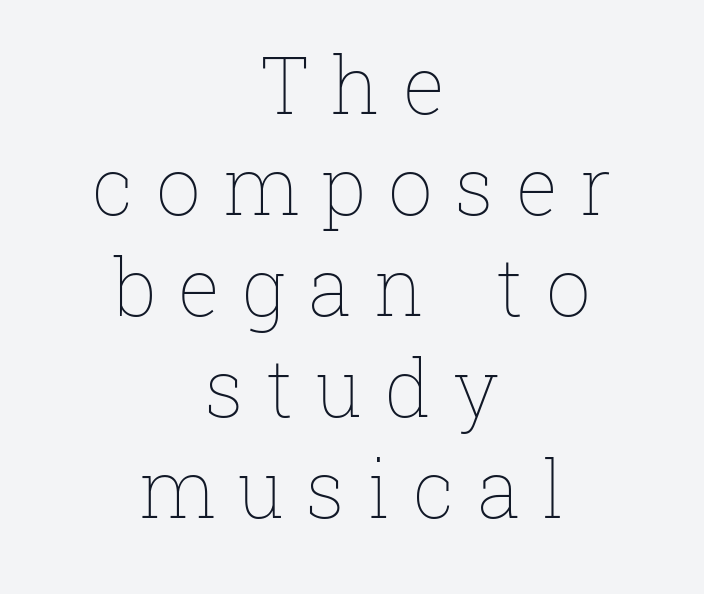
Q: Is the text bold? A: No.
Q: Is the text italic (slanted)? A: No, it is upright.
Q: Is the text underlined? A: No.
Q: How is the paragraph aligned? A: Centered.
Q: Is the spacing between letters normal or unusually wide? A: Unusually wide.
Q: Is the spacing between lines tight, normal or loose? A: Normal.
Q: Width (condensed, normal, or wide)? A: Normal.
Q: Stroke contrast? A: Low.
Q: x-height? A: Medium.
Q: Monospaced? A: No.
